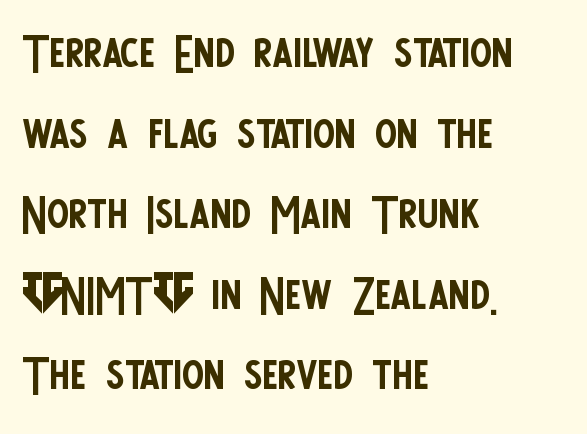
This sample has the flowing, uneven cadence of proportional lettering. The area under the type is left untouched. The tracking reads as untouched default to a designer's eye. Weight: regular or lighter. Ordinary non-slanted type is in use. Are there feet on the stems? There aren't — it's a sans.
